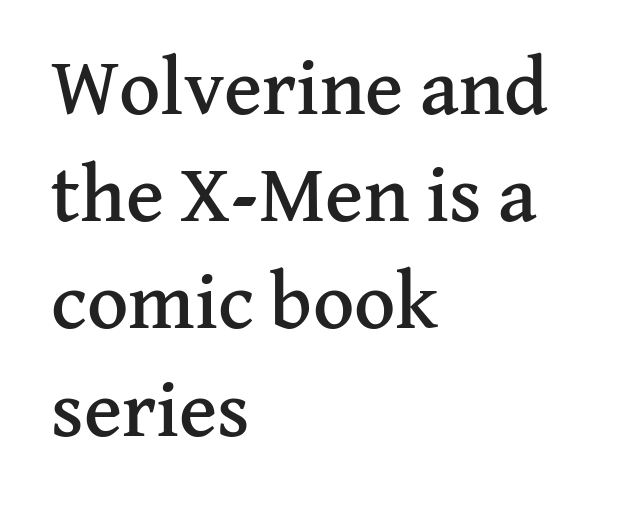
Q: Is the text italic (slanted)? A: No, it is upright.
Q: Is the typeface a serif or a sans-serif typeface? A: Serif.
Q: Is the text underlined? A: No.
Q: How is the paragraph aligned? A: Left-aligned.
Q: Is the spacing between letters normal or unusually wide? A: Normal.
Q: Is the spacing between lines tight, normal or loose? A: Normal.
Q: Width (condensed, normal, or wide)? A: Normal.
Q: Stroke contrast? A: Medium.
Q: x-height? A: Medium.
Q: Monospaced? A: No.
